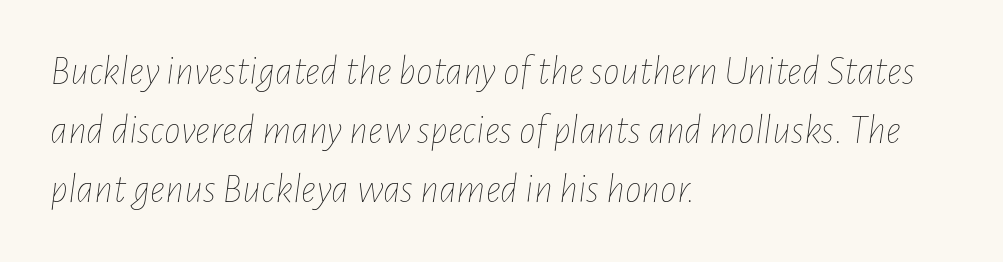
The image shows 42 px thin, condensed type, italic (leaning right); set left-aligned, normal line spacing (1.41x), normal letter spacing, not underlined; low stroke contrast and a medium x-height.
